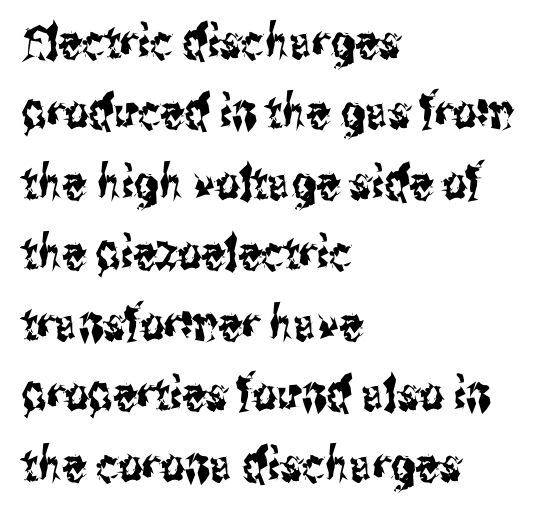
The image shows 47 px condensed sans-serif type, upright; set left-aligned, normal line spacing (1.5x), normal letter spacing, not underlined; medium stroke contrast and a medium x-height.
